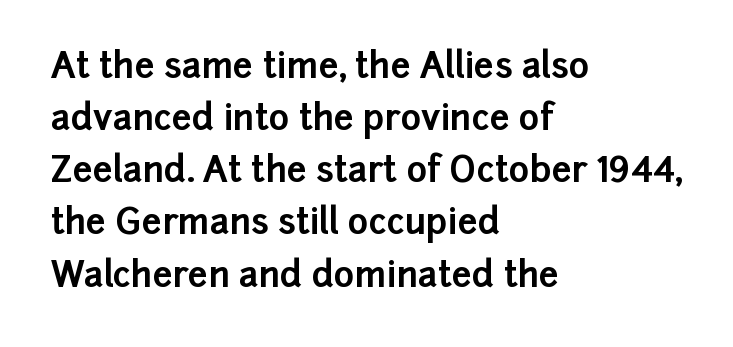
The image shows 35 px bold sans-serif type, upright; set left-aligned, normal line spacing (1.49x), normal letter spacing, not underlined; low stroke contrast and a medium x-height.
